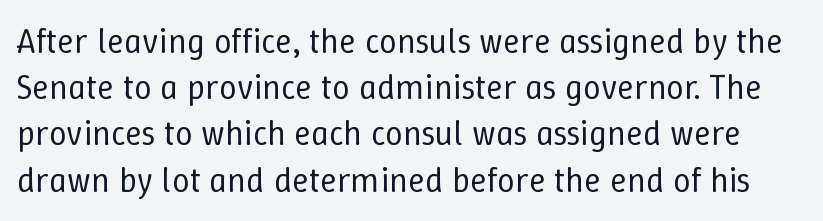
{"italic": "no", "bold": "no", "weight": "regular", "width": "normal", "stroke_contrast": "low", "x_height": "medium", "monospaced": "no", "underline": "no", "line_spacing": "normal", "line_spacing_ratio": 1.32, "letter_spacing": "normal", "letter_spacing_em": 0.0, "glyph_px": 35}
